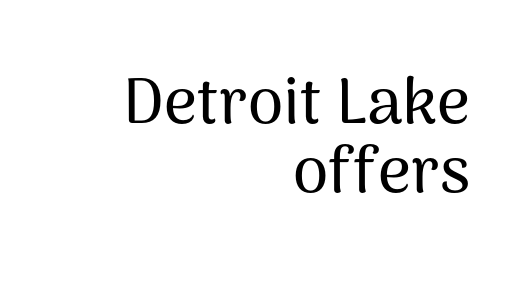
Is this a fixed-width face? No — the glyphs have proportional, varying widths. Is the letter spacing exaggerated? No — it looks like the ordinary default. Only glyphs here, with clear space below each row. Summary of vertical rhythm: compact, with narrow interline spacing. Stroke terminals: plain, sans-serif.
